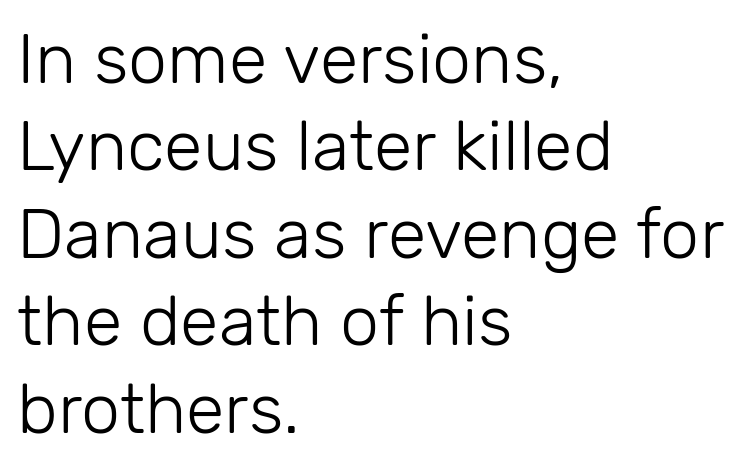
This sample is left-justified, so line endings fall wherever the words run out. In terms of leading, this rendering sits right in the middle. Here the designer chose a conventional face with non-uniform glyph widths. The designer went with a sans here, leaving each stem footless. There is no visible air inserted between adjacent glyphs.
